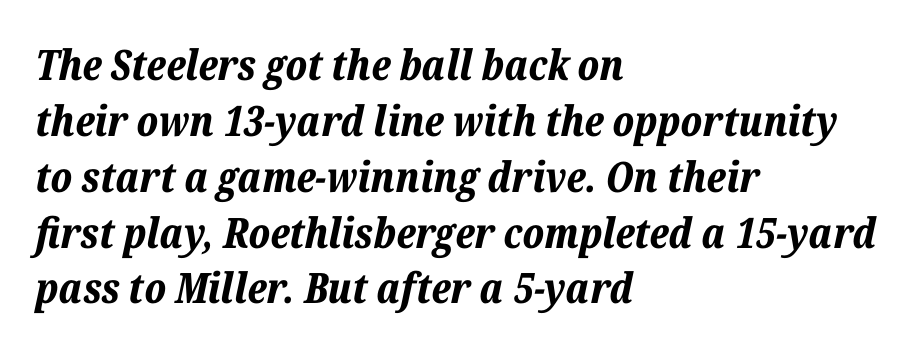
{"italic": "yes", "lean": "right", "slant_degrees": 12, "bold": "yes", "weight": "bold", "width": "normal", "stroke_contrast": "low", "x_height": "medium", "monospaced": "no", "underline": "no", "align": "left", "line_spacing": "normal", "line_spacing_ratio": 1.33, "letter_spacing": "normal", "letter_spacing_em": 0.0, "glyph_px": 42}
